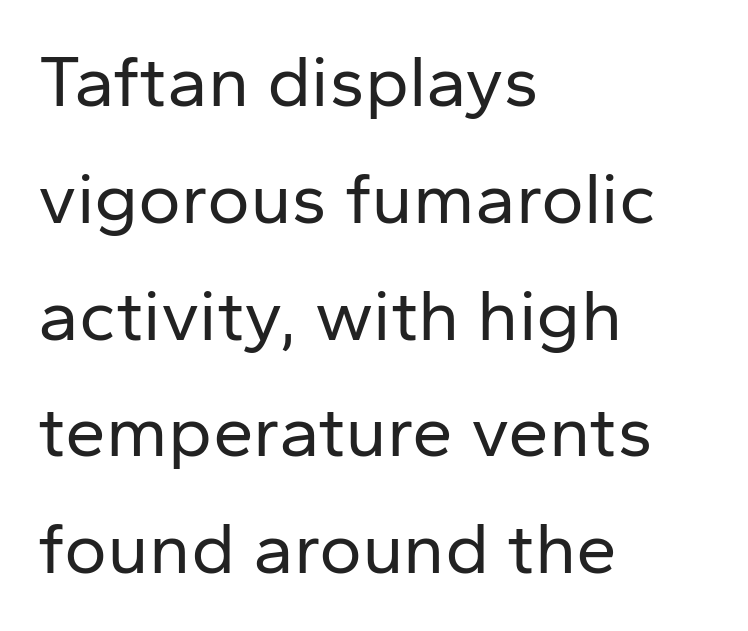
The image shows 73 px regular-weight sans-serif type, upright; set left-aligned, normal line spacing (1.6x), normal letter spacing, not underlined; low stroke contrast and a medium x-height.
